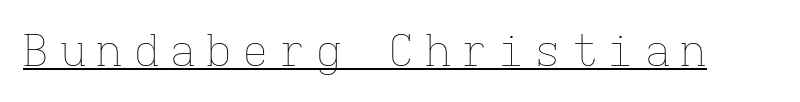
This sample uses an upright cut, with every glyph sitting square on the baseline. This reads as an unemphasized weight, regular at the heaviest. Think of a typewriter: that constant character pitch is what you see here. This rendering widens character spacing well past its baseline value. Quick note: underline on.
